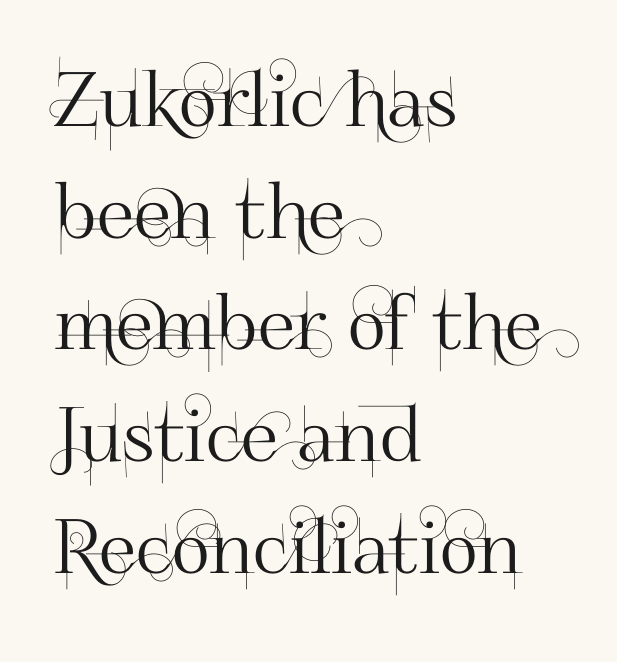
The image shows 75 px sans-serif type, upright; set left-aligned, normal line spacing (1.49x), normal letter spacing, not underlined; high stroke contrast and a small x-height.
